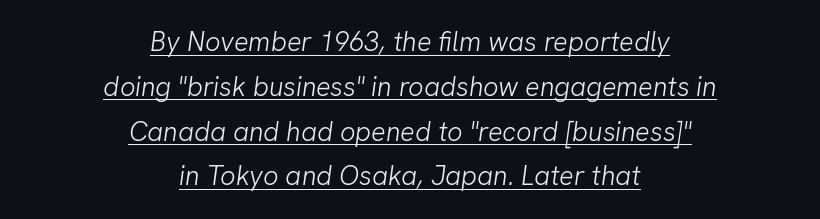
The image shows 27 px text type; set centered, normal line spacing (1.66x), normal letter spacing, underlined.
